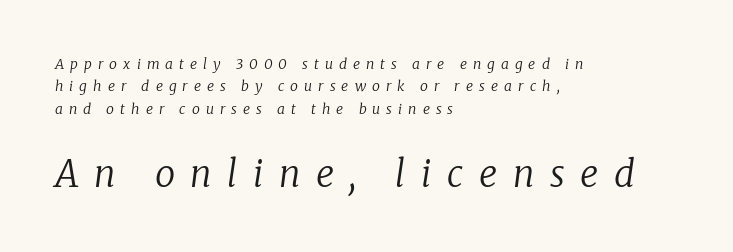
Q: Is the text bold? A: No.
Q: Is the text italic (slanted)? A: Yes, it leans right by about 8 degrees.
Q: Is the typeface a serif or a sans-serif typeface? A: Serif.
Q: Is the text underlined? A: No.
Q: How is the paragraph aligned? A: Left-aligned.
Q: Is the spacing between letters normal or unusually wide? A: Unusually wide.
Q: Is the spacing between lines tight, normal or loose? A: Normal.
Q: Which block of text is set in a larger size, the first (top) or the second (bottom)? A: The second (bottom) one.
Q: Width (condensed, normal, or wide)? A: Normal.
Q: Stroke contrast? A: Low.
Q: x-height? A: Medium.
Q: Monospaced? A: No.
